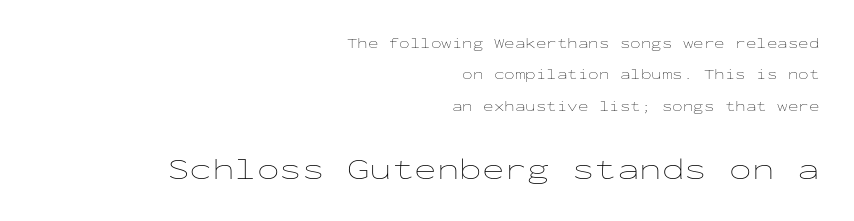
Q: Is the text bold? A: No.
Q: Is the text italic (slanted)? A: No, it is upright.
Q: Is the text underlined? A: No.
Q: How is the paragraph aligned? A: Right-aligned.
Q: Is the spacing between letters normal or unusually wide? A: Normal.
Q: Is the spacing between lines tight, normal or loose? A: Loose.
Q: Which block of text is set in a larger size, the first (top) or the second (bottom)? A: The second (bottom) one.
Q: Width (condensed, normal, or wide)? A: Wide.
Q: Stroke contrast? A: Low.
Q: x-height? A: Medium.
Q: Monospaced? A: Yes.
